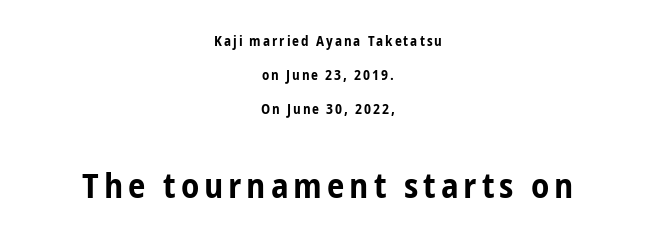
The image shows 35 px bold, condensed sans-serif type, upright; set centered, loose line spacing (2.43x), not underlined; the second (bottom) block is 2.5x larger; low stroke contrast and a medium x-height.
